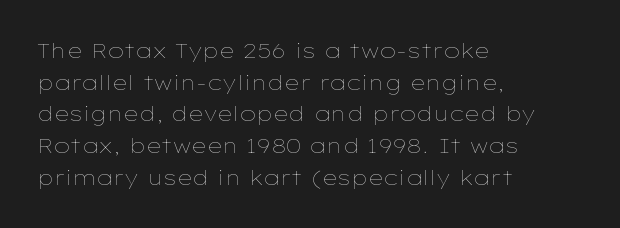
Q: Is the text bold? A: No.
Q: Is the text italic (slanted)? A: No, it is upright.
Q: Is the text underlined? A: No.
Q: How is the paragraph aligned? A: Left-aligned.
Q: Is the spacing between letters normal or unusually wide? A: Normal.
Q: Is the spacing between lines tight, normal or loose? A: Normal.
